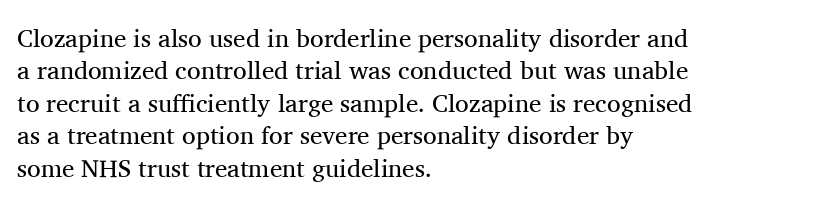
{"italic": "no", "bold": "no", "underline": "no", "align": "left", "line_spacing": "normal", "line_spacing_ratio": 1.3, "letter_spacing": "normal", "letter_spacing_em": 0.0, "glyph_px": 25}
